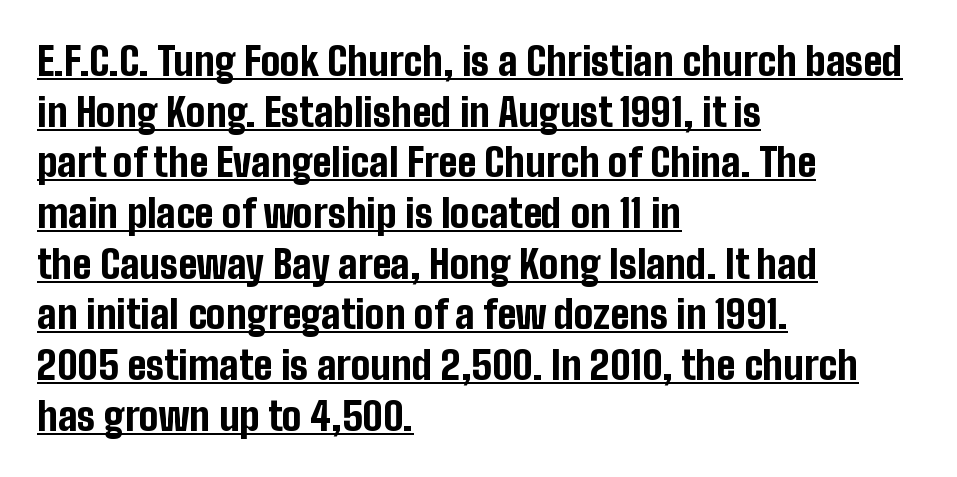
Q: Is the text bold? A: Yes.
Q: Is the text italic (slanted)? A: No, it is upright.
Q: Is the typeface a serif or a sans-serif typeface? A: Sans-serif.
Q: Is the text underlined? A: Yes.
Q: How is the paragraph aligned? A: Left-aligned.
Q: Is the spacing between letters normal or unusually wide? A: Normal.
Q: Is the spacing between lines tight, normal or loose? A: Normal.
Q: Width (condensed, normal, or wide)? A: Condensed.
Q: Stroke contrast? A: Low.
Q: x-height? A: Medium.
Q: Monospaced? A: No.
